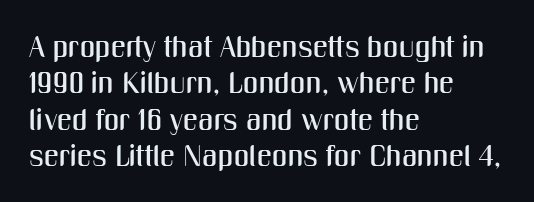
Short and long lines alike share a common starting point at left. The specimen reads as upright at a glance. The type is set solid horizontally, with unmodified tracking. Here the designer chose a conventional face with non-uniform glyph widths. Plain, unruled lines of type.
